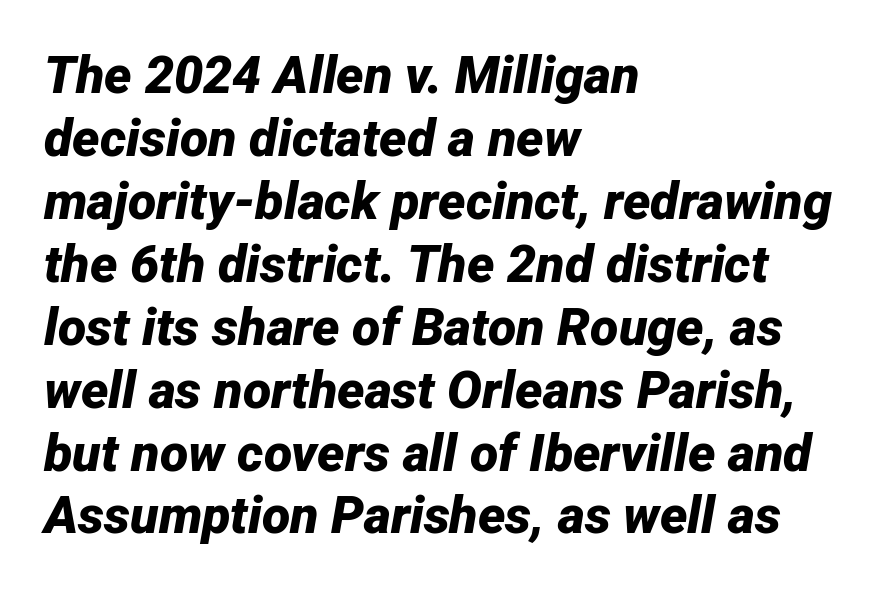
Between one letter and the next there's only the usual sliver of space. Horizontal alignment here is leftward, the default for most running prose. Looks like regular typesetting: each glyph gets only the width it needs. Compared with an ordinary text face, these strokes are far heavier — a full bold.
